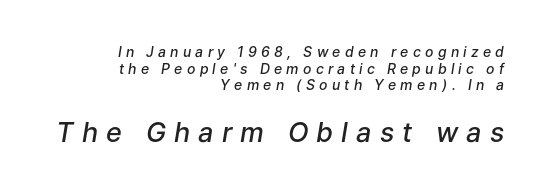
Q: Is the text bold? A: Semi-bold.
Q: Is the text italic (slanted)? A: Yes, it leans right by about 9 degrees.
Q: Is the text underlined? A: No.
Q: How is the paragraph aligned? A: Right-aligned.
Q: Is the spacing between letters normal or unusually wide? A: Unusually wide.
Q: Which block of text is set in a larger size, the first (top) or the second (bottom)? A: The second (bottom) one.
